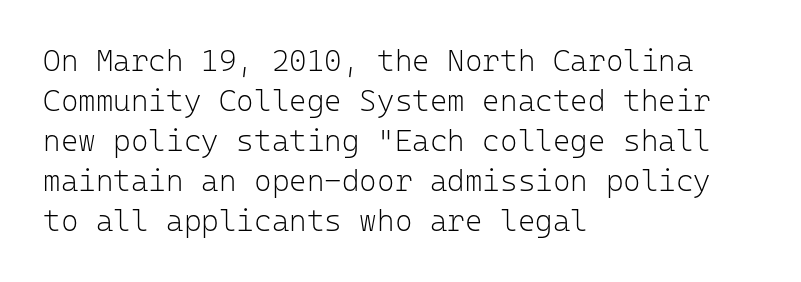
When letters stand straight like this, we call the style roman or upright. The passage shown has conventional tracking throughout. The line-height multiplier appears to be the usual default. No extra ink here — the face is not bold.
